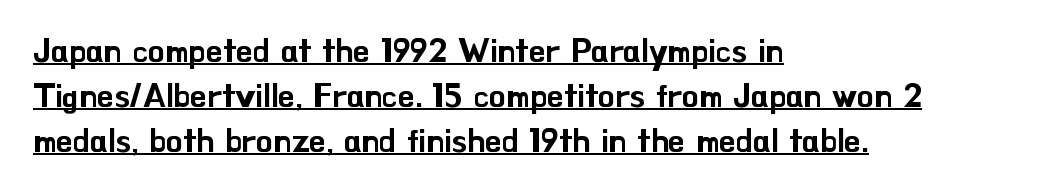
The image shows 33 px sans-serif type, upright; set left-aligned, normal line spacing (1.36x), normal letter spacing, underlined; low stroke contrast and a small x-height.
